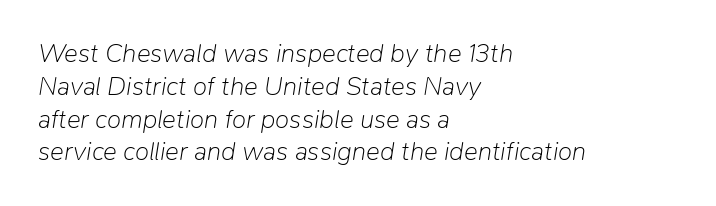
The image shows 26 px text type, italic (leaning right); set left-aligned, normal line spacing (1.26x), normal letter spacing, not underlined.
